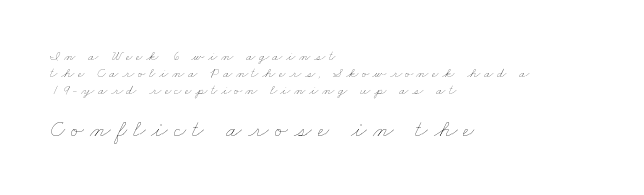
Q: Is the text bold? A: No.
Q: Is the text underlined? A: No.
Q: How is the paragraph aligned? A: Left-aligned.
Q: Is the spacing between letters normal or unusually wide? A: Unusually wide.
Q: Which block of text is set in a larger size, the first (top) or the second (bottom)? A: The second (bottom) one.
